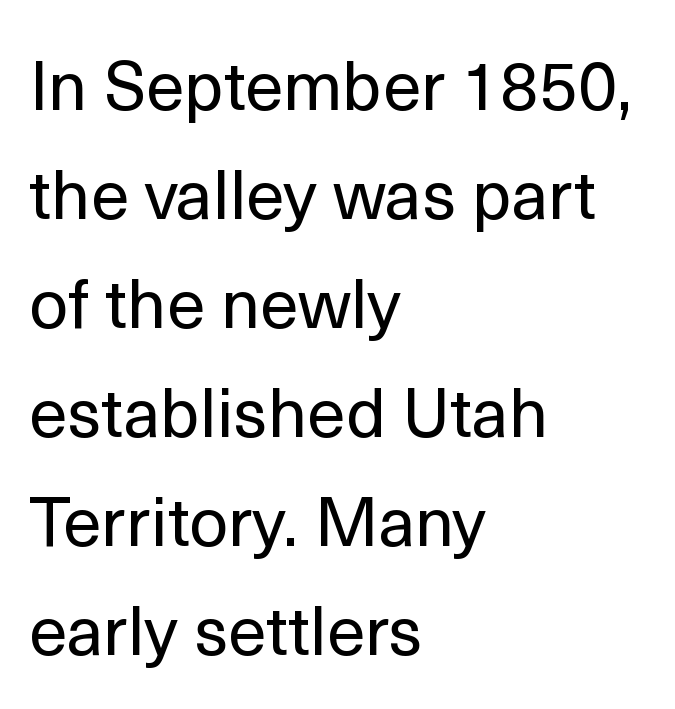
Q: Is the text bold? A: No.
Q: Is the text italic (slanted)? A: No, it is upright.
Q: Is the typeface a serif or a sans-serif typeface? A: Sans-serif.
Q: Is the text underlined? A: No.
Q: How is the paragraph aligned? A: Left-aligned.
Q: Is the spacing between letters normal or unusually wide? A: Normal.
Q: Is the spacing between lines tight, normal or loose? A: Normal.
Q: Width (condensed, normal, or wide)? A: Normal.
Q: x-height? A: Medium.
Q: Monospaced? A: No.
